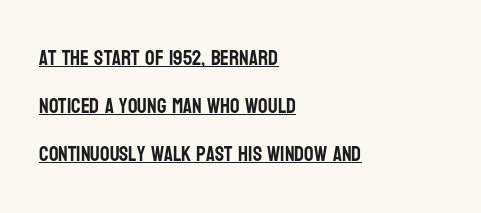
What's the leading like? Stretched, with rows far apart. Tracking value appears to be zero — textbook default spacing. Style check: upright. The rendered words wear a rule along their underside. Layout note: lines flush left.
